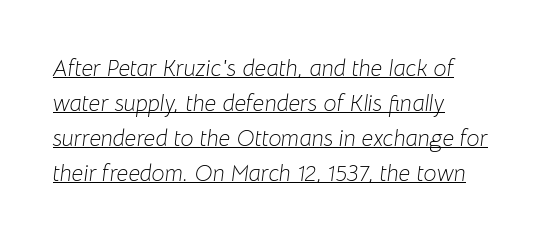
Q: Is the text bold? A: No.
Q: Is the text italic (slanted)? A: Yes, it leans right by about 8 degrees.
Q: Is the text underlined? A: Yes.
Q: How is the paragraph aligned? A: Left-aligned.
Q: Is the spacing between letters normal or unusually wide? A: Normal.
Q: Is the spacing between lines tight, normal or loose? A: Normal.
